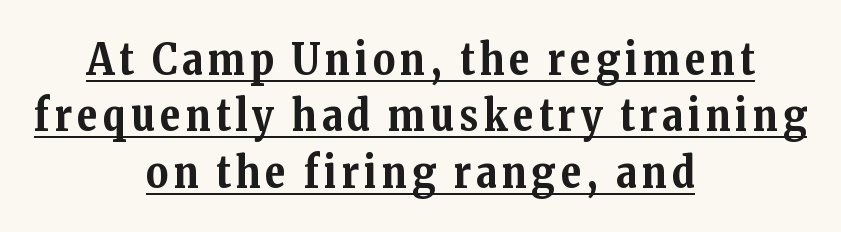
Q: Is the text bold? A: Yes.
Q: Is the text italic (slanted)? A: No, it is upright.
Q: Is the typeface a serif or a sans-serif typeface? A: Serif.
Q: Is the text underlined? A: Yes.
Q: How is the paragraph aligned? A: Centered.
Q: Is the spacing between lines tight, normal or loose? A: Normal.
Q: Width (condensed, normal, or wide)? A: Normal.
Q: Stroke contrast? A: Medium.
Q: x-height? A: Medium.
Q: Monospaced? A: No.
